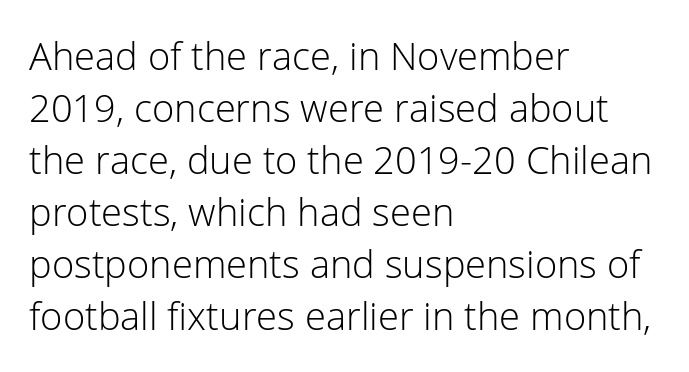
{"serif": "no", "italic": "no", "bold": "no", "weight": "light", "width": "normal", "stroke_contrast": "low", "x_height": "medium", "monospaced": "no", "underline": "no", "align": "left", "line_spacing": "normal", "line_spacing_ratio": 1.37, "letter_spacing": "normal", "letter_spacing_em": 0.0, "glyph_px": 38}
